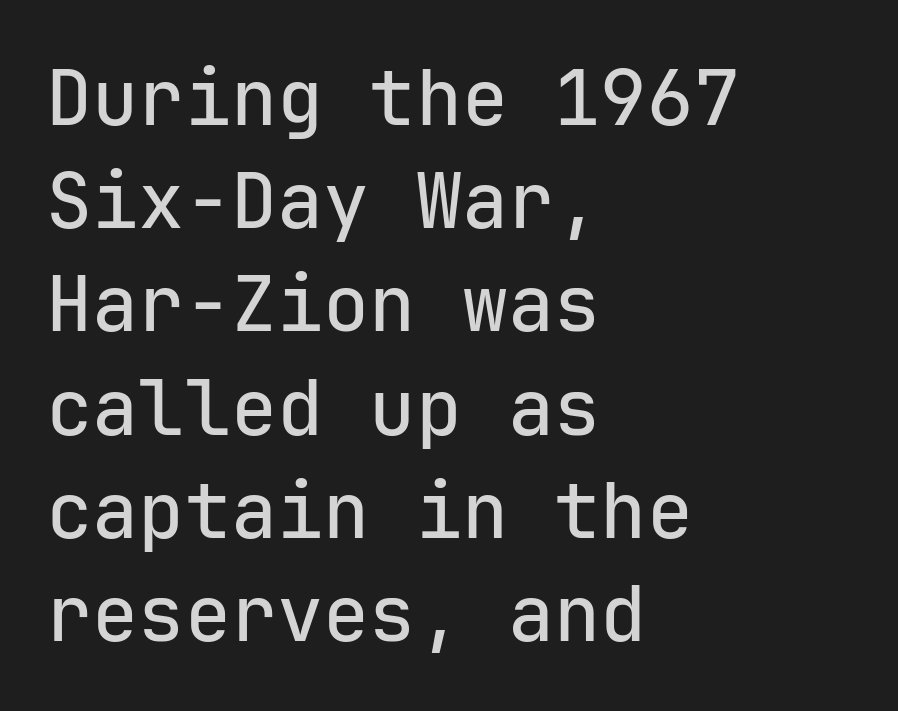
{"serif": "no", "italic": "no", "width": "normal", "stroke_contrast": "low", "x_height": "medium", "monospaced": "yes", "underline": "no", "align": "left", "line_spacing": "normal", "line_spacing_ratio": 1.34, "letter_spacing": "normal", "letter_spacing_em": 0.0, "glyph_px": 77}
